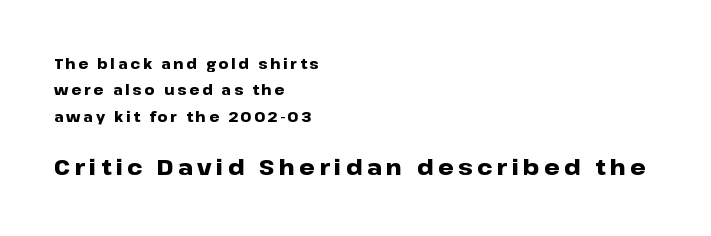
Q: Is the text bold? A: Yes.
Q: Is the text italic (slanted)? A: No, it is upright.
Q: Is the text underlined? A: No.
Q: How is the paragraph aligned? A: Left-aligned.
Q: Is the spacing between letters normal or unusually wide? A: Unusually wide.
Q: Which block of text is set in a larger size, the first (top) or the second (bottom)? A: The second (bottom) one.
